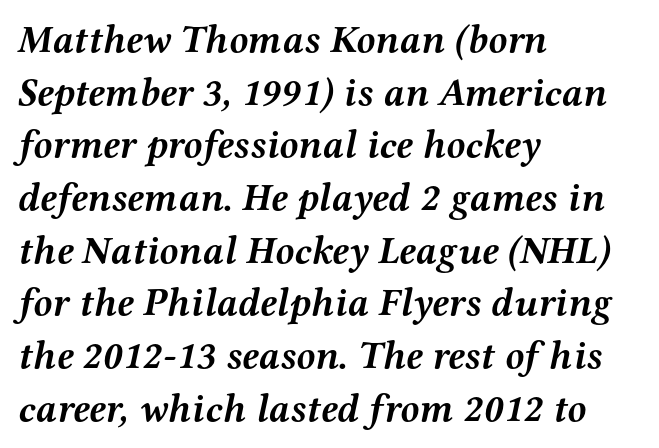
Do the characters align in a grid? No, the font is proportional. Classification — serif. Alignment: flush left. Standard letterfit; no display-style spreading of the glyphs.
